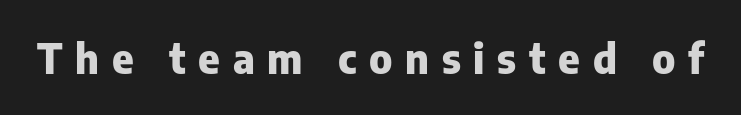
The image shows 41 px heavy sans-serif type, upright; set unusually wide letter spacing (+0.31 em), not underlined; low stroke contrast and a medium x-height.
